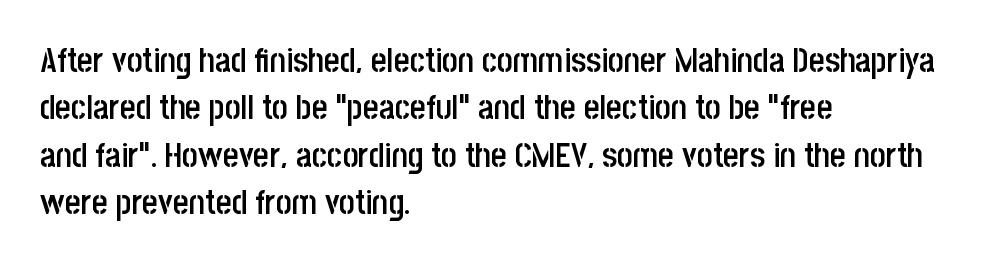
{"serif": "no", "italic": "no", "bold": "semi", "weight": "semibold", "width": "condensed", "stroke_contrast": "low", "x_height": "large", "monospaced": "no", "underline": "no", "align": "left", "line_spacing": "normal", "line_spacing_ratio": 1.39, "letter_spacing": "normal", "letter_spacing_em": 0.0, "glyph_px": 34}
